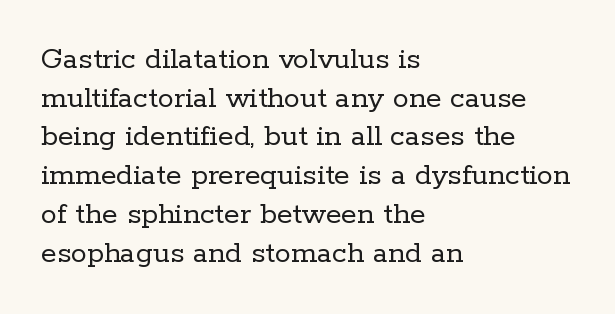
A typesetter would call this proportional, since set widths differ per character. No heavy texture on the line: the type isn't bold. Stroke terminals: seriffed. Italic? Not at all — the glyphs are vertical. The paragraph has a hard left edge and a soft right edge. The zone under the glyphs is completely vacant.
